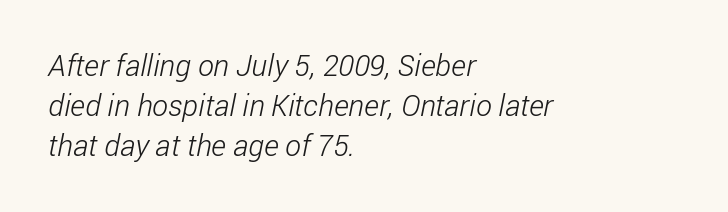
Q: Is the text bold? A: No.
Q: Is the typeface a serif or a sans-serif typeface? A: Sans-serif.
Q: Is the text underlined? A: No.
Q: How is the paragraph aligned? A: Left-aligned.
Q: Is the spacing between letters normal or unusually wide? A: Normal.
Q: Is the spacing between lines tight, normal or loose? A: Normal.
Q: Width (condensed, normal, or wide)? A: Condensed.
Q: Stroke contrast? A: Low.
Q: x-height? A: Medium.
Q: Monospaced? A: No.
